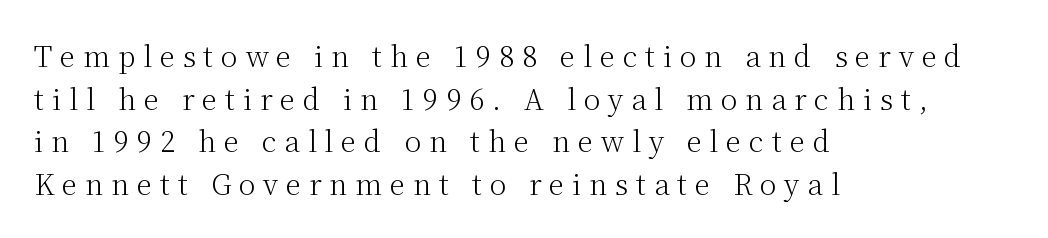
Q: Is the text bold? A: No.
Q: Is the text italic (slanted)? A: No, it is upright.
Q: Is the typeface a serif or a sans-serif typeface? A: Serif.
Q: Is the text underlined? A: No.
Q: How is the paragraph aligned? A: Left-aligned.
Q: Is the spacing between letters normal or unusually wide? A: Unusually wide.
Q: Is the spacing between lines tight, normal or loose? A: Normal.
Q: Width (condensed, normal, or wide)? A: Normal.
Q: Stroke contrast? A: Medium.
Q: x-height? A: Medium.
Q: Monospaced? A: No.
